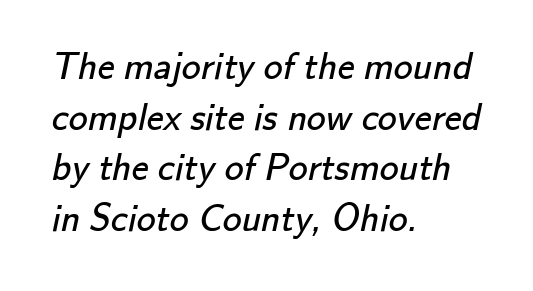
The paragraph has a hard left edge and a soft right edge. A typesetter would call this zero additional tracking. A normal amount of white space separates one row of letters from the next. The font family rendered here belongs to the sans-serif group. Here the designer chose a conventional face with non-uniform glyph widths.
